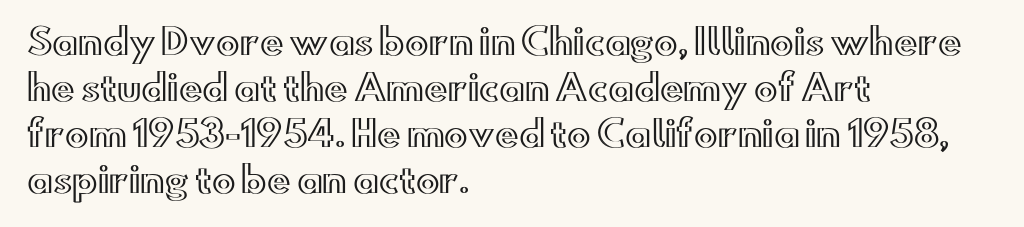
The image shows 35 px wide type, upright; set left-aligned, normal line spacing (1.31x), normal letter spacing, not underlined; a small x-height.
